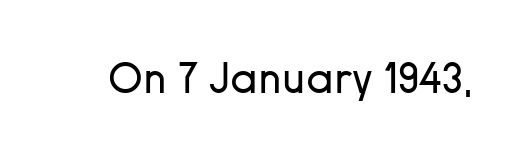
The image shows 43 px regular-weight sans-serif type, upright; set normal letter spacing, not underlined; low stroke contrast and a medium x-height.
